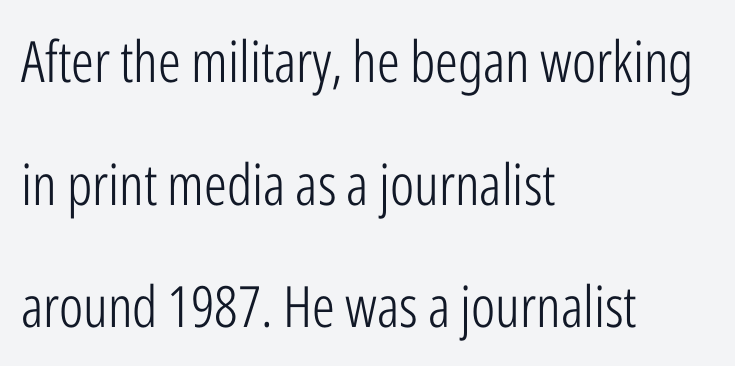
{"serif": "no", "italic": "no", "bold": "no", "weight": "light", "width": "condensed", "stroke_contrast": "low", "x_height": "medium", "monospaced": "no", "underline": "no", "align": "left", "line_spacing": "loose", "line_spacing_ratio": 2.15, "letter_spacing": "normal", "letter_spacing_em": 0.0, "glyph_px": 57}
